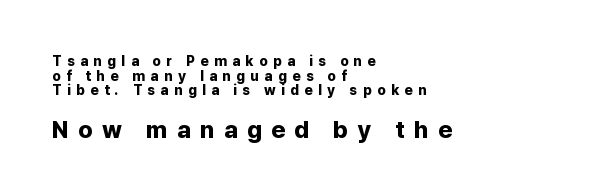
One-word summary of the alignment: left. Strokes here are thick enough to call this a true bold. Summary of vertical rhythm: compact, with narrow interline spacing. Rendered with straight, roman letterforms. Underline: absent.
